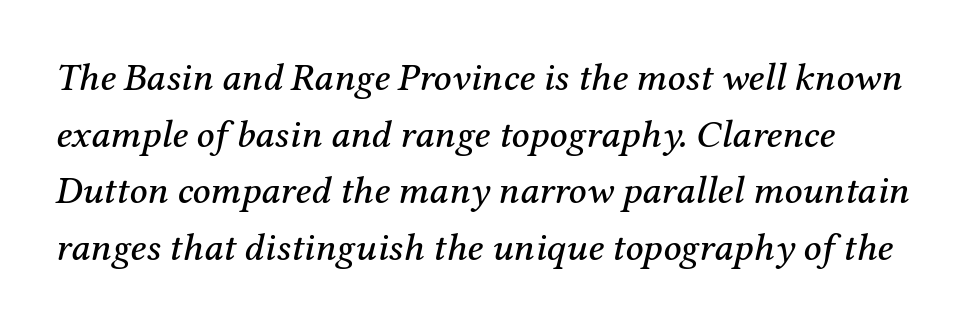
Serifs: yes, visible at the terminals of the letterforms. Slanted lettering throughout. Varying glyph widths throughout — classic text-font behaviour. Bare-footed words on every line. A typesetter would call this leading conventional body-copy spacing. The line texture is even and compact thanks to regular tracking.
